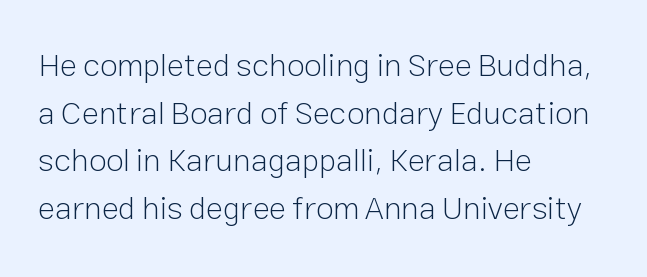
A typesetter would mark this as roman, not italic. One-word summary of the alignment: left. Default kerning and tracking; the words read as compact shapes. Each new line begins a customary step beneath the previous one. Typographically, this falls in the sans-serif category. Here the designer chose a conventional face with non-uniform glyph widths.
